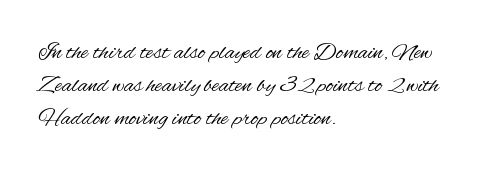
Horizontally, the lines are justified to the leading edge only. The lines sit at an ordinary, default distance from one another. The font sits on the lighter half of the weight spectrum, regular included. Just letters on the line, the space beneath them empty. Standard letterfit; no display-style spreading of the glyphs.
